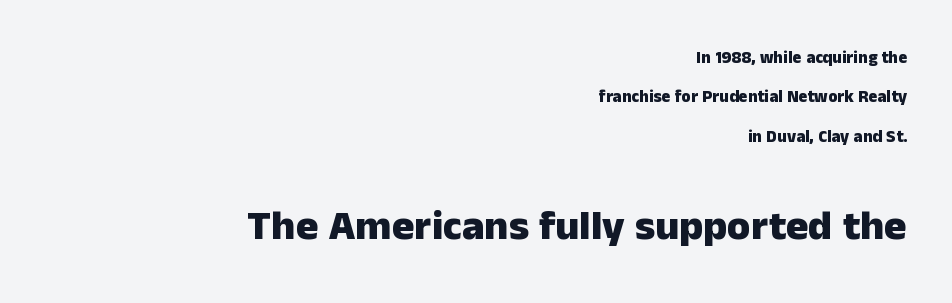
Q: Is the text bold? A: Yes.
Q: Is the text italic (slanted)? A: No, it is upright.
Q: Is the typeface a serif or a sans-serif typeface? A: Sans-serif.
Q: Is the text underlined? A: No.
Q: How is the paragraph aligned? A: Right-aligned.
Q: Is the spacing between letters normal or unusually wide? A: Normal.
Q: Is the spacing between lines tight, normal or loose? A: Loose.
Q: Which block of text is set in a larger size, the first (top) or the second (bottom)? A: The second (bottom) one.
Q: Width (condensed, normal, or wide)? A: Normal.
Q: Stroke contrast? A: Low.
Q: x-height? A: Medium.
Q: Monospaced? A: No.
